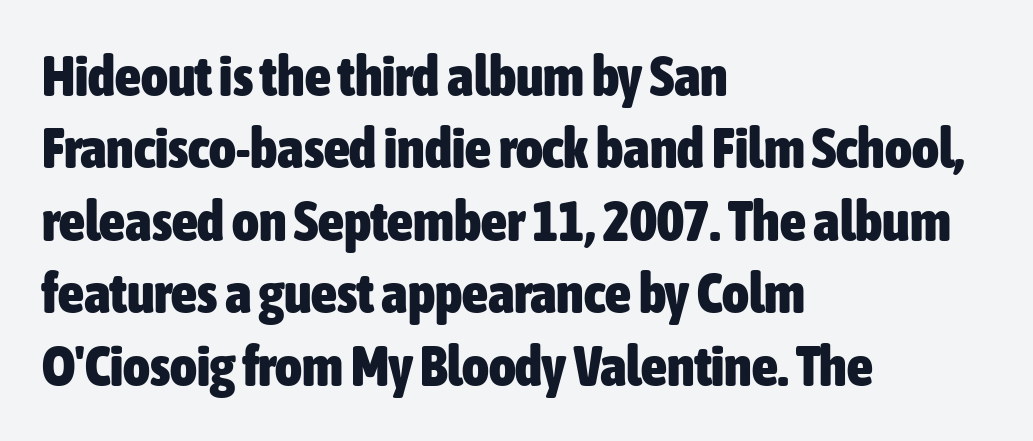
{"serif": "no", "italic": "no", "bold": "yes", "weight": "heavy", "width": "condensed", "stroke_contrast": "low", "x_height": "medium", "monospaced": "no", "underline": "no", "align": "left", "line_spacing": "normal", "line_spacing_ratio": 1.27, "letter_spacing": "normal", "letter_spacing_em": 0.0, "glyph_px": 57}
